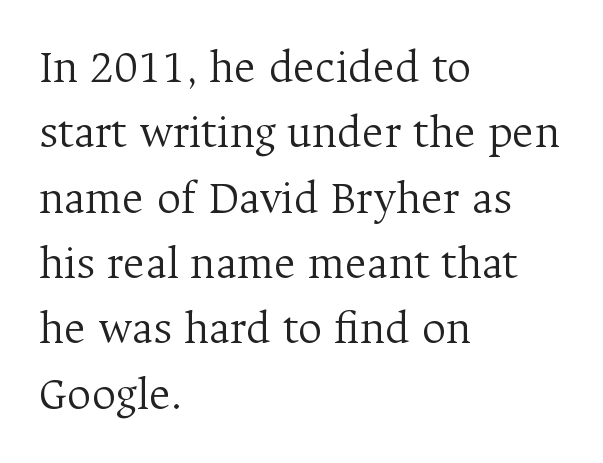
The letters stand straight up with perfectly vertical stems. Students, observe: this is what conventionally led text looks like. How are the letters spaced? Ordinarily, with no added tracking. The gap between lines stays unmarked. The rendering uses natural spacing where letterforms have individual widths.
